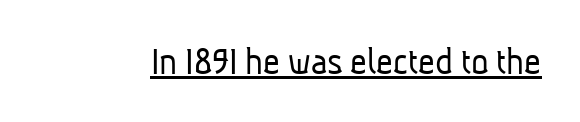
The image shows 41 px light, condensed sans-serif type; set normal letter spacing, underlined; low stroke contrast and a medium x-height.
